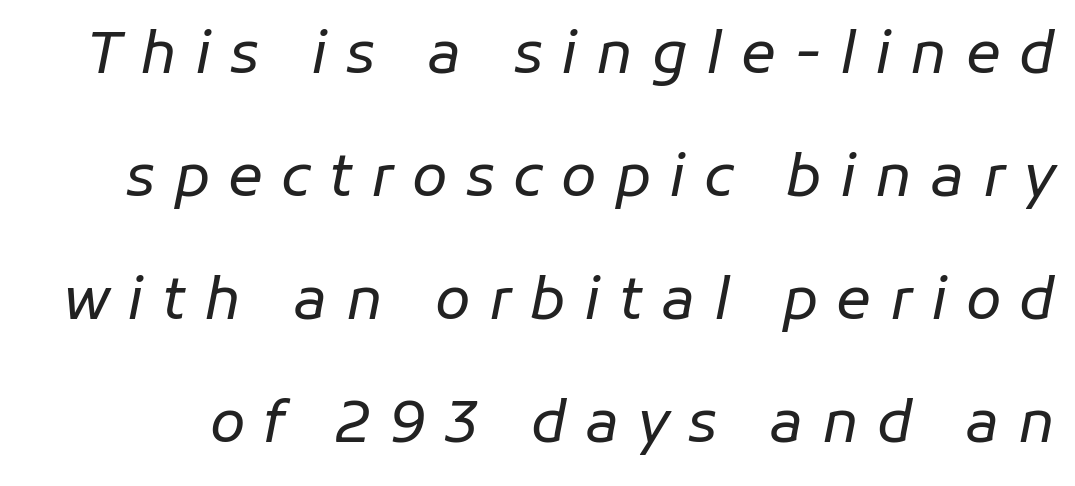
Q: Is the text bold? A: No.
Q: Is the text italic (slanted)? A: Yes, it leans right by about 11 degrees.
Q: Is the text underlined? A: No.
Q: Is the spacing between letters normal or unusually wide? A: Unusually wide.
Q: Is the spacing between lines tight, normal or loose? A: Loose.
Q: Width (condensed, normal, or wide)? A: Normal.
Q: Stroke contrast? A: Low.
Q: x-height? A: Medium.
Q: Monospaced? A: No.
